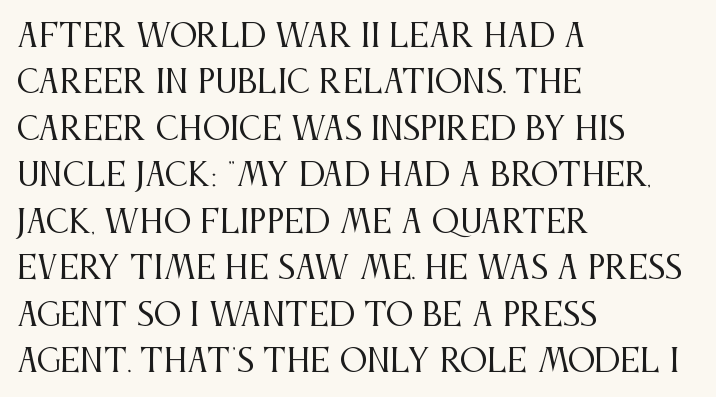
Q: Is the text bold? A: No.
Q: Is the text italic (slanted)? A: No, it is upright.
Q: Is the typeface a serif or a sans-serif typeface? A: Serif.
Q: Is the text underlined? A: No.
Q: How is the paragraph aligned? A: Left-aligned.
Q: Is the spacing between letters normal or unusually wide? A: Normal.
Q: Is the spacing between lines tight, normal or loose? A: Normal.
Q: Width (condensed, normal, or wide)? A: Condensed.
Q: Stroke contrast? A: Medium.
Q: x-height? A: Large.
Q: Monospaced? A: No.
